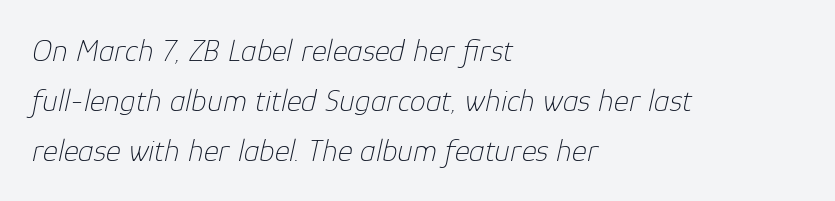
Q: Is the text bold? A: No.
Q: Is the text italic (slanted)? A: Yes, it leans right by about 12 degrees.
Q: Is the text underlined? A: No.
Q: How is the paragraph aligned? A: Left-aligned.
Q: Is the spacing between letters normal or unusually wide? A: Normal.
Q: Is the spacing between lines tight, normal or loose? A: Normal.
Q: Width (condensed, normal, or wide)? A: Normal.
Q: Stroke contrast? A: Low.
Q: x-height? A: Medium.
Q: Monospaced? A: No.
